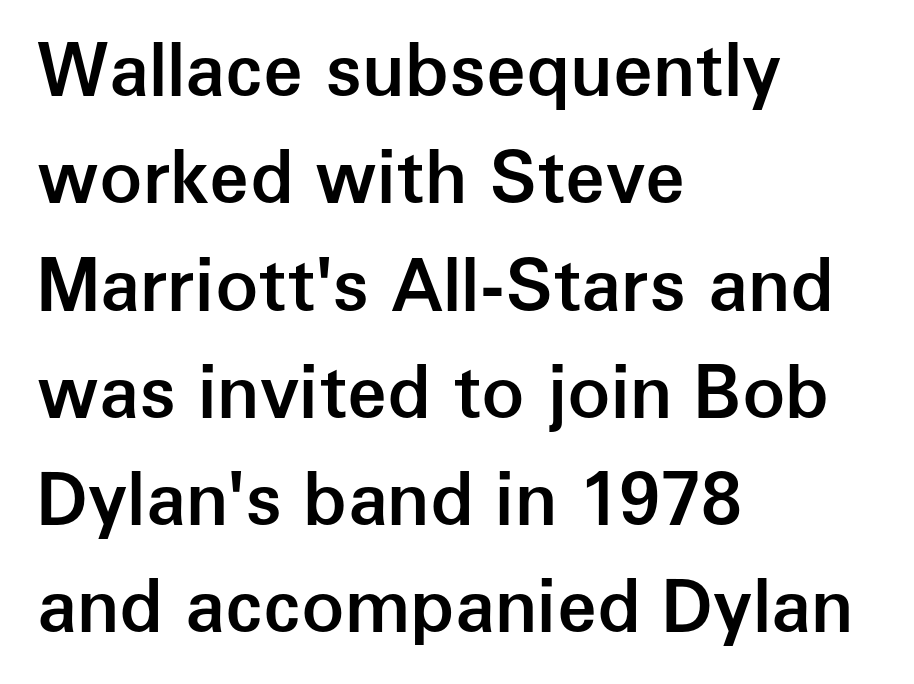
The image shows 72 px semibold sans-serif type, upright; set left-aligned, normal line spacing (1.49x), normal letter spacing, not underlined; low stroke contrast and a medium x-height.
